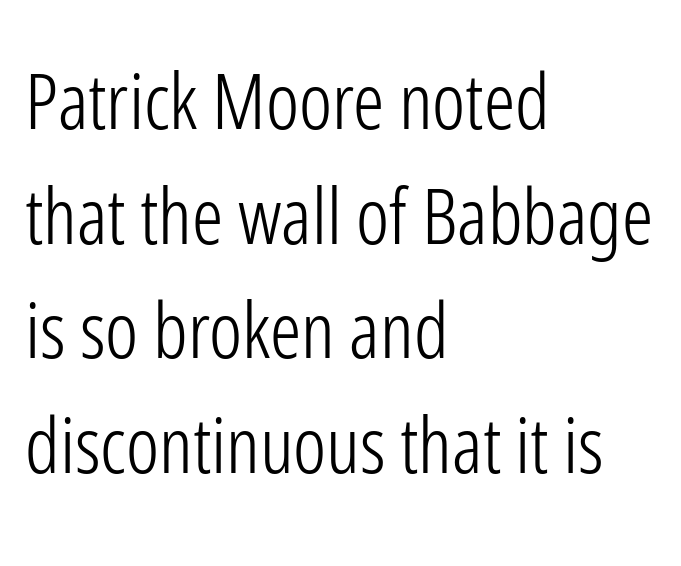
The image shows 78 px light, condensed sans-serif type, upright; set left-aligned, normal line spacing (1.47x), normal letter spacing, not underlined; low stroke contrast and a medium x-height.
